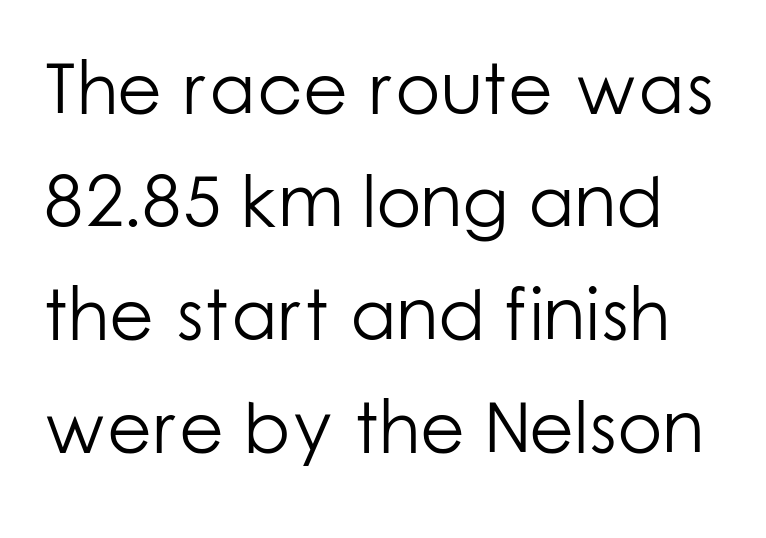
These lines were composed using upright roman letters. Vertical spacing — default. These lines are composed in type without serifs. No extra tracking has been applied to these lines.
